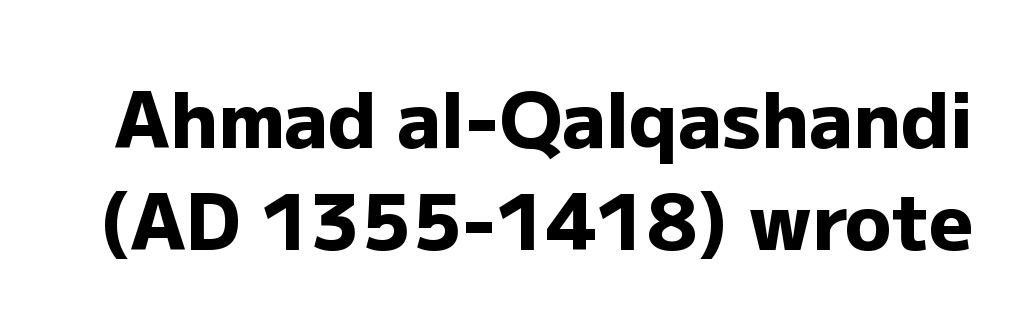
{"serif": "no", "italic": "no", "bold": "yes", "weight": "heavy", "width": "normal", "stroke_contrast": "low", "x_height": "medium", "monospaced": "no", "underline": "no", "line_spacing": "normal", "line_spacing_ratio": 1.33, "letter_spacing": "normal", "letter_spacing_em": 0.0, "glyph_px": 77}
